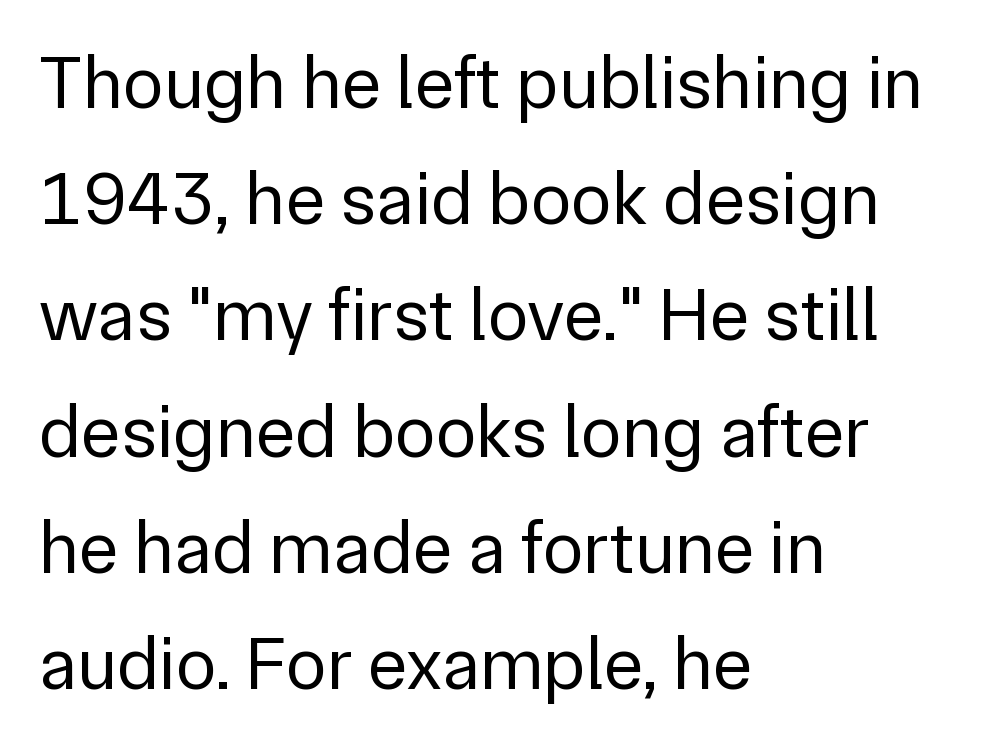
{"serif": "no", "italic": "no", "bold": "no", "weight": "regular", "width": "normal", "stroke_contrast": "low", "x_height": "medium", "monospaced": "no", "underline": "no", "align": "left", "line_spacing": "normal", "line_spacing_ratio": 1.55, "letter_spacing": "normal", "letter_spacing_em": 0.0, "glyph_px": 75}
